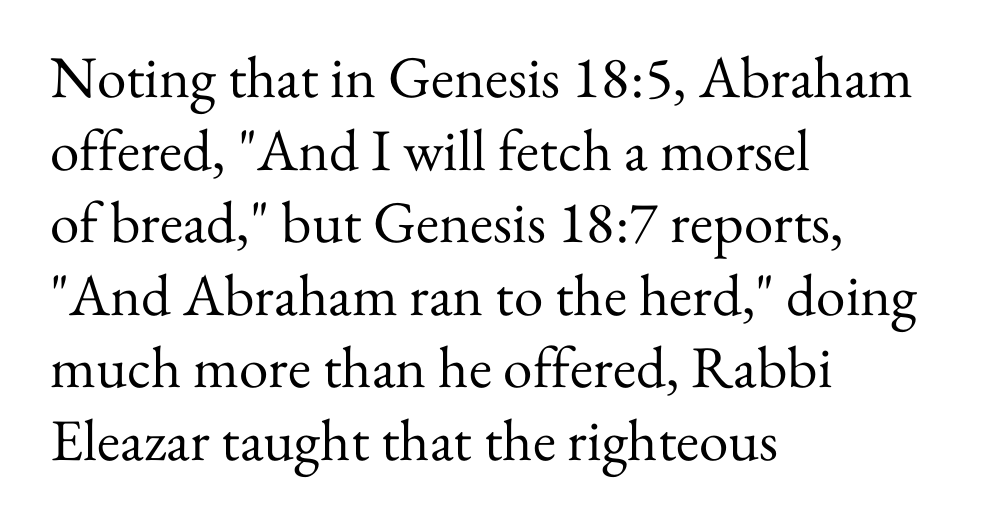
Q: Is the text bold? A: No.
Q: Is the text italic (slanted)? A: No, it is upright.
Q: Is the typeface a serif or a sans-serif typeface? A: Serif.
Q: Is the text underlined? A: No.
Q: How is the paragraph aligned? A: Left-aligned.
Q: Is the spacing between letters normal or unusually wide? A: Normal.
Q: Width (condensed, normal, or wide)? A: Normal.
Q: Stroke contrast? A: Medium.
Q: x-height? A: Small.
Q: Monospaced? A: No.
